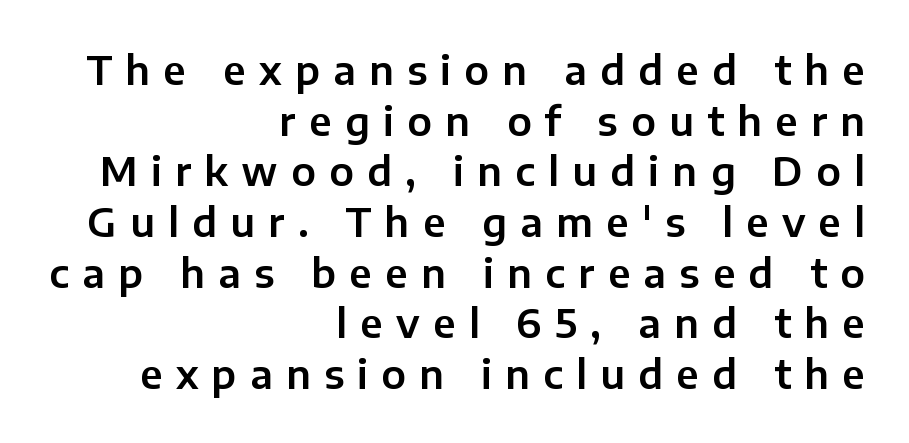
Q: Is the text italic (slanted)? A: No, it is upright.
Q: Is the typeface a serif or a sans-serif typeface? A: Sans-serif.
Q: Is the text underlined? A: No.
Q: How is the paragraph aligned? A: Right-aligned.
Q: Is the spacing between letters normal or unusually wide? A: Unusually wide.
Q: Is the spacing between lines tight, normal or loose? A: Normal.
Q: Width (condensed, normal, or wide)? A: Normal.
Q: Stroke contrast? A: Low.
Q: x-height? A: Medium.
Q: Monospaced? A: No.
